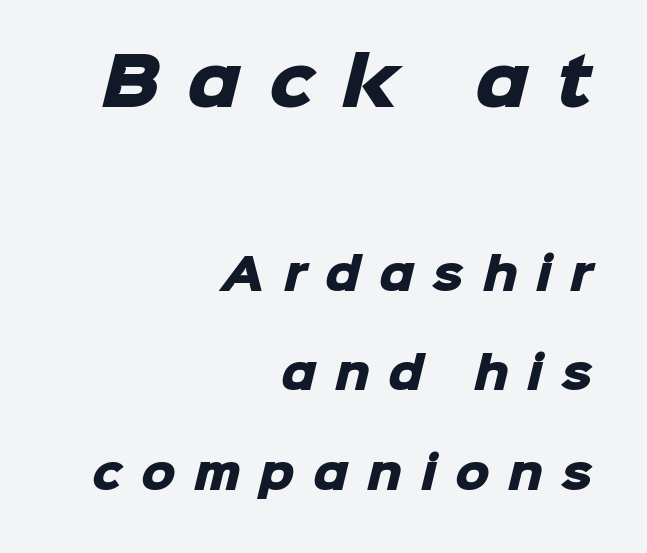
The image shows 65 px heavy sans-serif type; set right-aligned, loose line spacing (2.31x), unusually wide letter spacing (+0.43 em), not underlined; the first (top) block is 1.51x larger; low stroke contrast and a medium x-height.
